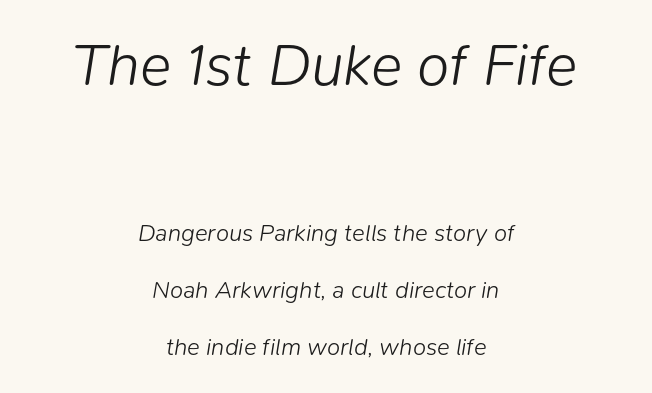
Q: Is the text bold? A: No.
Q: Is the text italic (slanted)? A: Yes, it leans right by about 9 degrees.
Q: Is the text underlined? A: No.
Q: How is the paragraph aligned? A: Centered.
Q: Is the spacing between letters normal or unusually wide? A: Normal.
Q: Is the spacing between lines tight, normal or loose? A: Loose.
Q: Which block of text is set in a larger size, the first (top) or the second (bottom)? A: The first (top) one.
Q: Width (condensed, normal, or wide)? A: Normal.
Q: Stroke contrast? A: Low.
Q: x-height? A: Medium.
Q: Monospaced? A: No.
